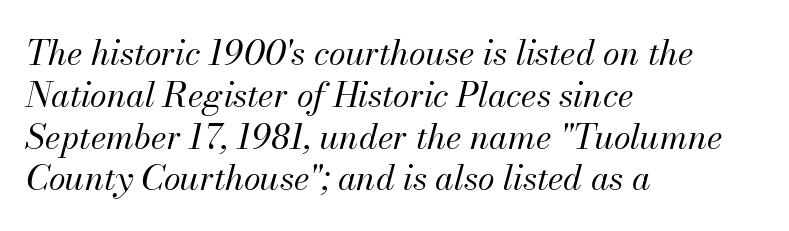
{"italic": "yes", "lean": "right", "slant_degrees": 13, "bold": "no", "weight": "regular", "width": "normal", "stroke_contrast": "medium", "x_height": "small", "monospaced": "no", "underline": "no", "align": "left", "line_spacing_ratio": 1.23, "letter_spacing": "normal", "letter_spacing_em": 0.0, "glyph_px": 34}
